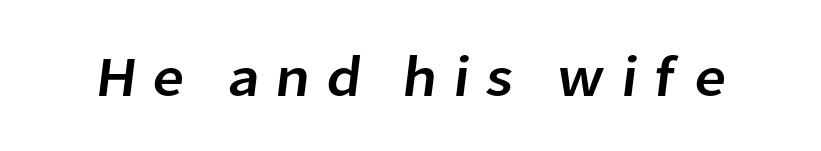
Q: Is the typeface a serif or a sans-serif typeface? A: Sans-serif.
Q: Is the text underlined? A: No.
Q: Is the spacing between letters normal or unusually wide? A: Unusually wide.
Q: Width (condensed, normal, or wide)? A: Normal.
Q: Stroke contrast? A: Low.
Q: x-height? A: Medium.
Q: Monospaced? A: No.
